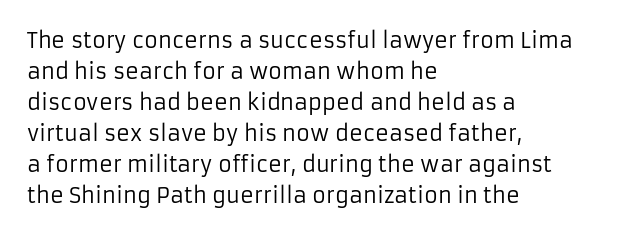
No chunkiness to these letters — they're not bold. The area under the type is left untouched. This rendering uses left alignment, leaving the right contour irregular. The font's upright variant was chosen for this text. Compared with typical body copy, the letter spacing here is the same.
